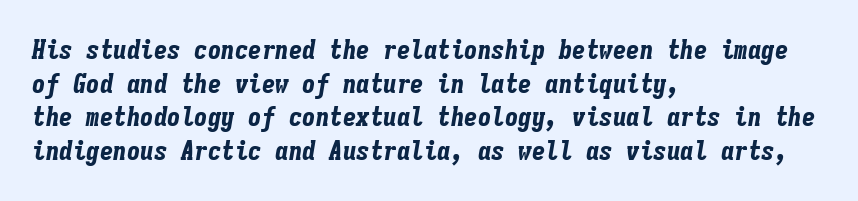
Q: Is the text bold? A: Yes.
Q: Is the text italic (slanted)? A: Yes, it leans right by about 9 degrees.
Q: Is the text underlined? A: No.
Q: How is the paragraph aligned? A: Left-aligned.
Q: Is the spacing between letters normal or unusually wide? A: Normal.
Q: Is the spacing between lines tight, normal or loose? A: Normal.
